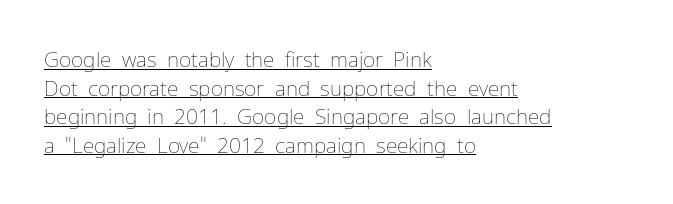
{"italic": "no", "bold": "no", "underline": "yes", "align": "left", "line_spacing": "normal", "line_spacing_ratio": 1.36, "letter_spacing": "normal", "letter_spacing_em": 0.0, "glyph_px": 21}
